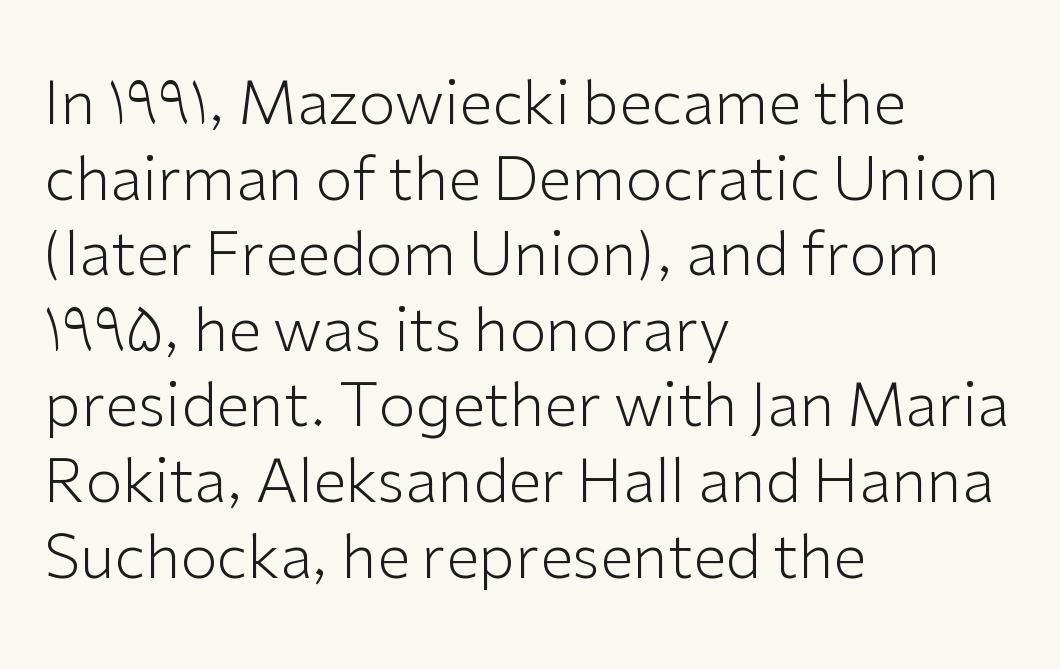
Q: Is the text bold? A: No.
Q: Is the text italic (slanted)? A: No, it is upright.
Q: Is the typeface a serif or a sans-serif typeface? A: Sans-serif.
Q: Is the text underlined? A: No.
Q: How is the paragraph aligned? A: Left-aligned.
Q: Is the spacing between letters normal or unusually wide? A: Normal.
Q: Is the spacing between lines tight, normal or loose? A: Normal.
Q: Width (condensed, normal, or wide)? A: Normal.
Q: Stroke contrast? A: Low.
Q: x-height? A: Medium.
Q: Monospaced? A: No.
